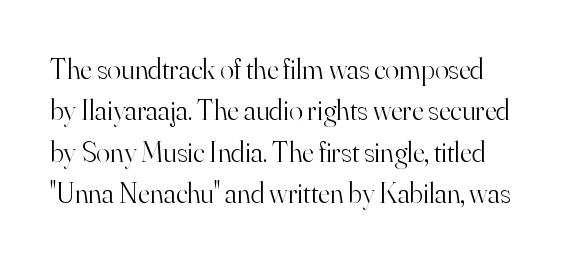
The image shows 29 px light serif type, upright; set normal line spacing (1.43x), normal letter spacing, not underlined; high stroke contrast and a small x-height.
